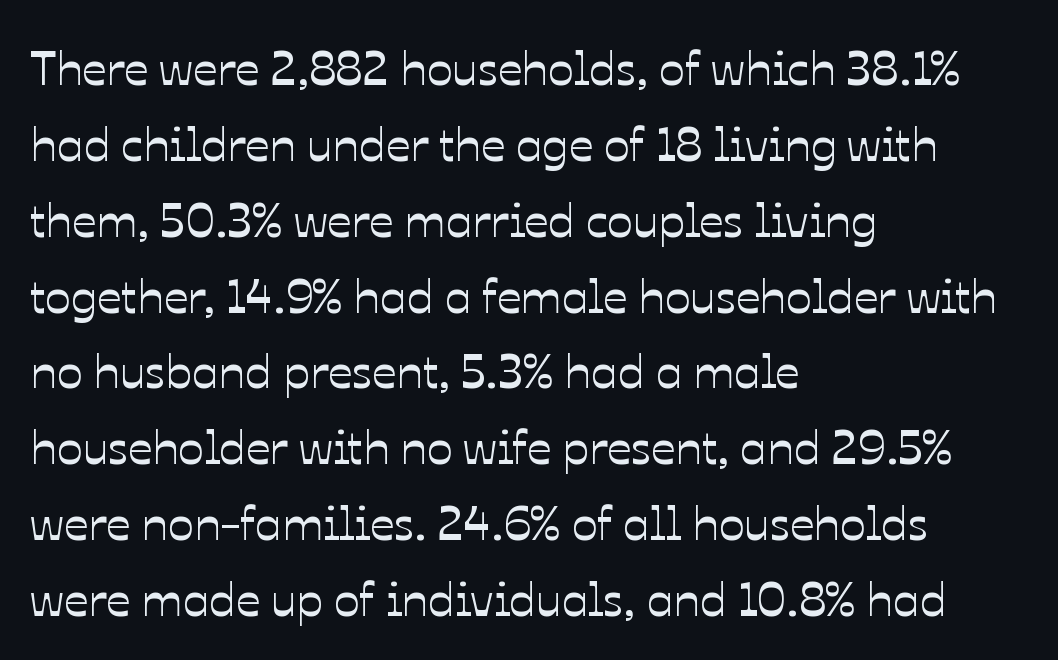
Q: Is the text italic (slanted)? A: No, it is upright.
Q: Is the text underlined? A: No.
Q: How is the paragraph aligned? A: Left-aligned.
Q: Is the spacing between letters normal or unusually wide? A: Normal.
Q: Is the spacing between lines tight, normal or loose? A: Normal.
Q: Width (condensed, normal, or wide)? A: Normal.
Q: Stroke contrast? A: Low.
Q: x-height? A: Medium.
Q: Monospaced? A: No.
